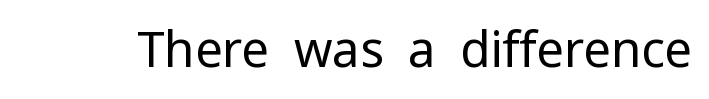
The image shows 49 px regular-weight sans-serif type, upright; set normal letter spacing, not underlined; low stroke contrast and a medium x-height.
